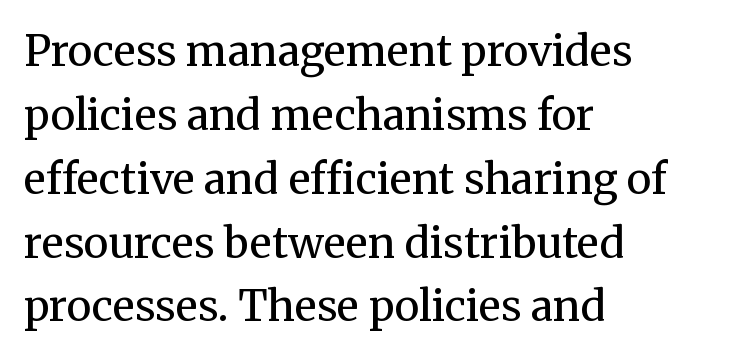
Weight: regular or lighter. The space directly below the letters is spotless. The font's upright variant was chosen for this text. Honestly, the row spacing looks completely unremarkable.
